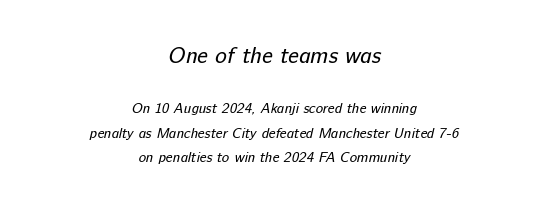
{"bold": "no", "underline": "no", "align": "center", "line_spacing_ratio": 1.75, "letter_spacing": "normal", "letter_spacing_em": 0.0, "larger_block": "first", "size_ratio": 1.57, "glyph_px": 22}
